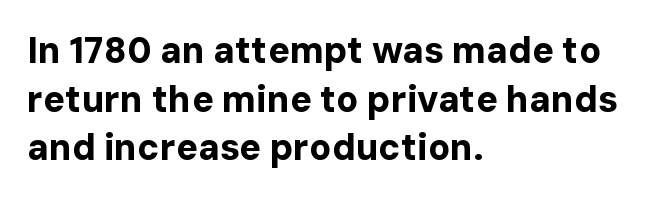
Q: Is the text bold? A: Yes.
Q: Is the text italic (slanted)? A: No, it is upright.
Q: Is the typeface a serif or a sans-serif typeface? A: Sans-serif.
Q: Is the text underlined? A: No.
Q: How is the paragraph aligned? A: Left-aligned.
Q: Is the spacing between letters normal or unusually wide? A: Normal.
Q: Is the spacing between lines tight, normal or loose? A: Normal.
Q: Width (condensed, normal, or wide)? A: Normal.
Q: Stroke contrast? A: Low.
Q: x-height? A: Medium.
Q: Monospaced? A: No.
